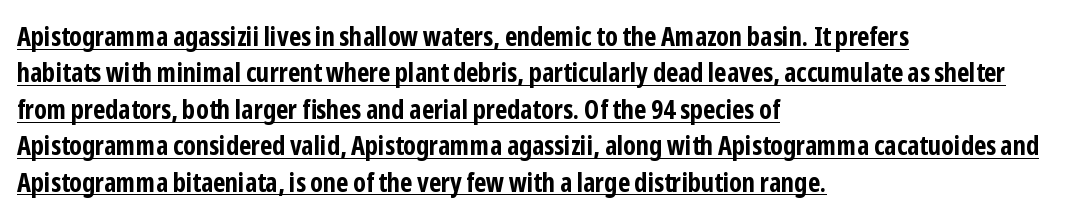
The image shows 27 px bold type, upright; set left-aligned, normal line spacing (1.35x), normal letter spacing, underlined.
